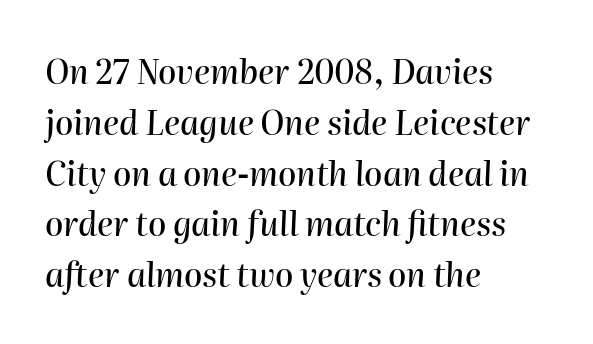
The image shows 33 px text type, italic (leaning right); set left-aligned, normal line spacing (1.54x), normal letter spacing, not underlined; high stroke contrast and a medium x-height.
